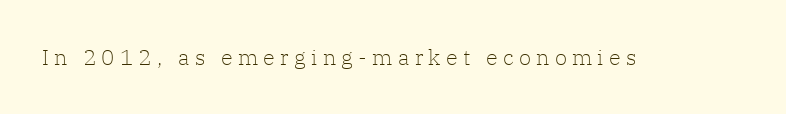
No heavy texture on the line: the type isn't bold. This sample uses expanded letter spacing, leaving extra air between glyphs. Just letters on the line, the space beneath them empty. The font's upright variant was chosen for this text.
